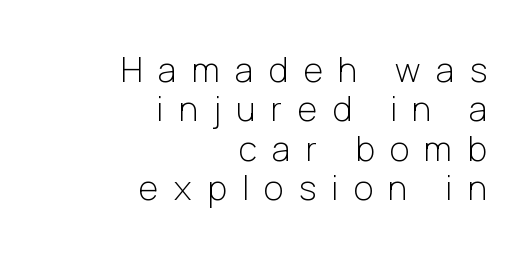
{"serif": "no", "italic": "no", "bold": "no", "weight": "light", "width": "normal", "stroke_contrast": "low", "x_height": "medium", "monospaced": "no", "underline": "no", "align": "right", "line_spacing_ratio": 1.16, "letter_spacing": "wide", "letter_spacing_em": 0.45, "glyph_px": 34}
